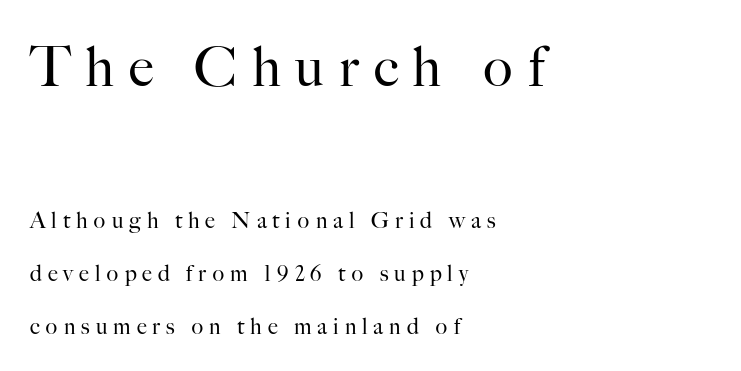
{"serif": "yes", "italic": "no", "bold": "no", "weight": "regular", "width": "normal", "stroke_contrast": "high", "x_height": "small", "monospaced": "no", "underline": "no", "align": "left", "line_spacing": "loose", "line_spacing_ratio": 2.39, "letter_spacing": "wide", "letter_spacing_em": 0.27, "larger_block": "first", "size_ratio": 2.5, "glyph_px": 55}
